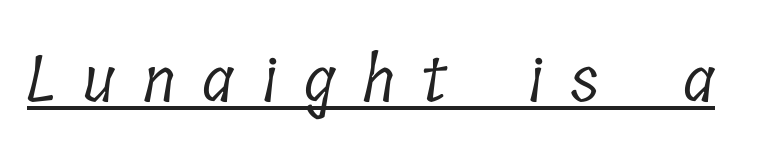
Q: Is the text bold? A: No.
Q: Is the typeface a serif or a sans-serif typeface? A: Serif.
Q: Is the text underlined? A: Yes.
Q: Is the spacing between letters normal or unusually wide? A: Unusually wide.
Q: Width (condensed, normal, or wide)? A: Condensed.
Q: Stroke contrast? A: Low.
Q: x-height? A: Medium.
Q: Monospaced? A: No.
